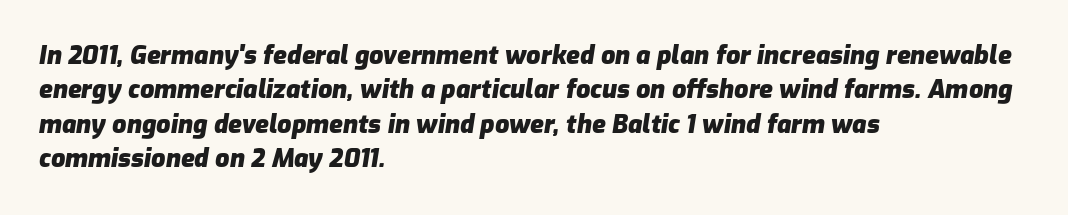
{"italic": "yes", "lean": "right", "slant_degrees": 9, "bold": "yes", "underline": "no", "align": "left", "line_spacing": "normal", "line_spacing_ratio": 1.38, "letter_spacing": "normal", "letter_spacing_em": 0.0, "glyph_px": 25}
